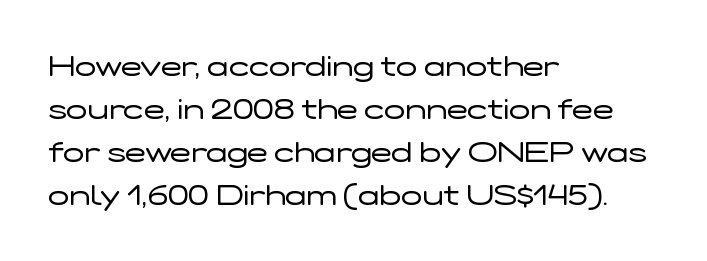
Q: Is the text bold? A: No.
Q: Is the text italic (slanted)? A: No, it is upright.
Q: Is the typeface a serif or a sans-serif typeface? A: Sans-serif.
Q: Is the text underlined? A: No.
Q: How is the paragraph aligned? A: Left-aligned.
Q: Is the spacing between letters normal or unusually wide? A: Normal.
Q: Is the spacing between lines tight, normal or loose? A: Normal.
Q: Width (condensed, normal, or wide)? A: Wide.
Q: Stroke contrast? A: Low.
Q: x-height? A: Medium.
Q: Monospaced? A: No.
